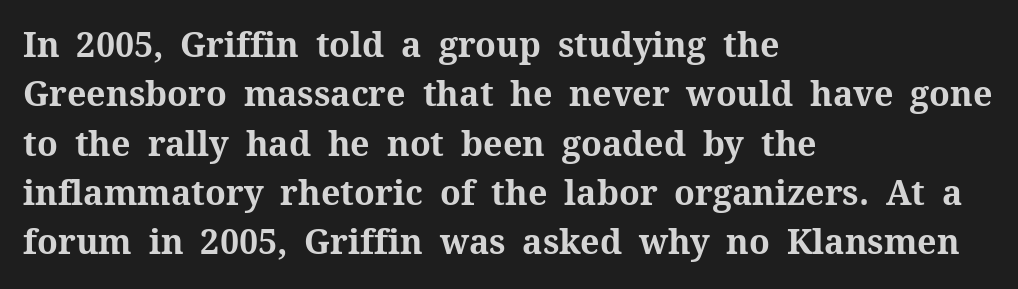
{"serif": "yes", "italic": "no", "bold": "yes", "weight": "bold", "width": "normal", "stroke_contrast": "medium", "x_height": "medium", "monospaced": "no", "underline": "no", "align": "left", "line_spacing": "normal", "line_spacing_ratio": 1.45, "letter_spacing": "normal", "letter_spacing_em": 0.0, "glyph_px": 34}
